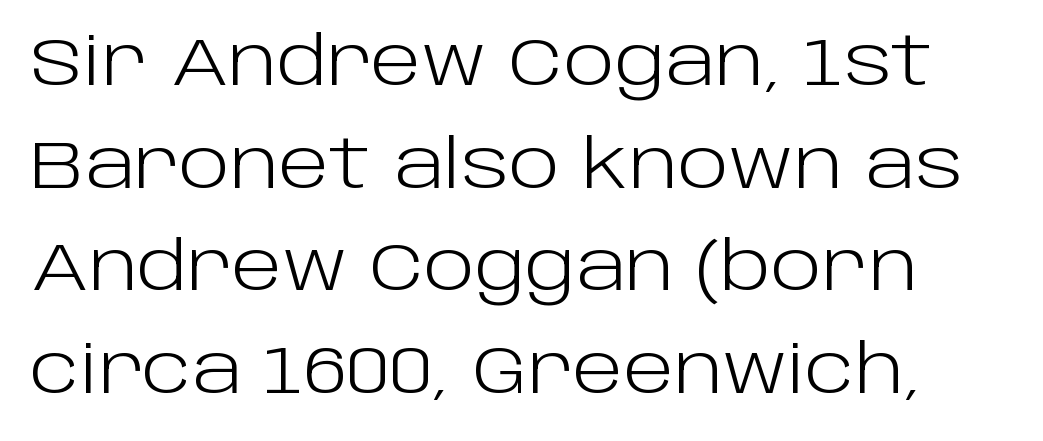
{"serif": "no", "italic": "no", "bold": "no", "weight": "light", "width": "normal", "stroke_contrast": "low", "x_height": "large", "monospaced": "no", "underline": "no", "line_spacing": "normal", "line_spacing_ratio": 1.53, "letter_spacing": "normal", "letter_spacing_em": 0.0, "glyph_px": 67}
